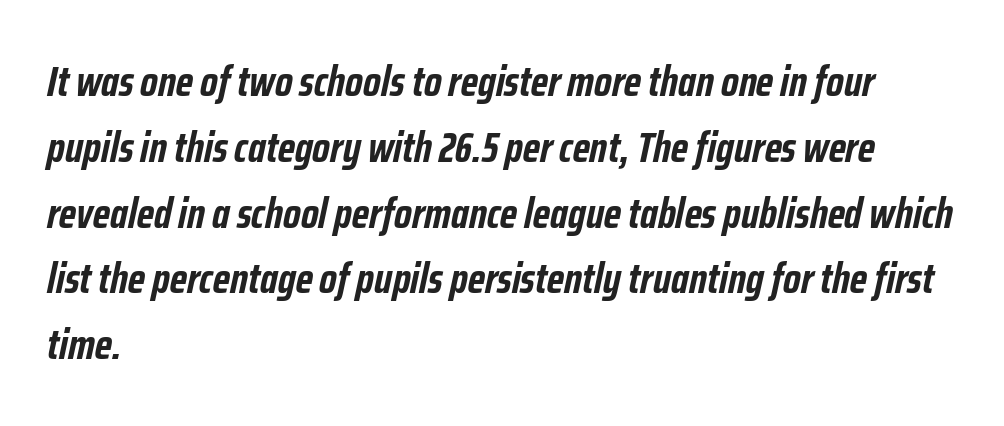
The image shows 43 px semibold, condensed type, italic (leaning right); set left-aligned, normal line spacing (1.53x), normal letter spacing, not underlined; low stroke contrast and a medium x-height.
